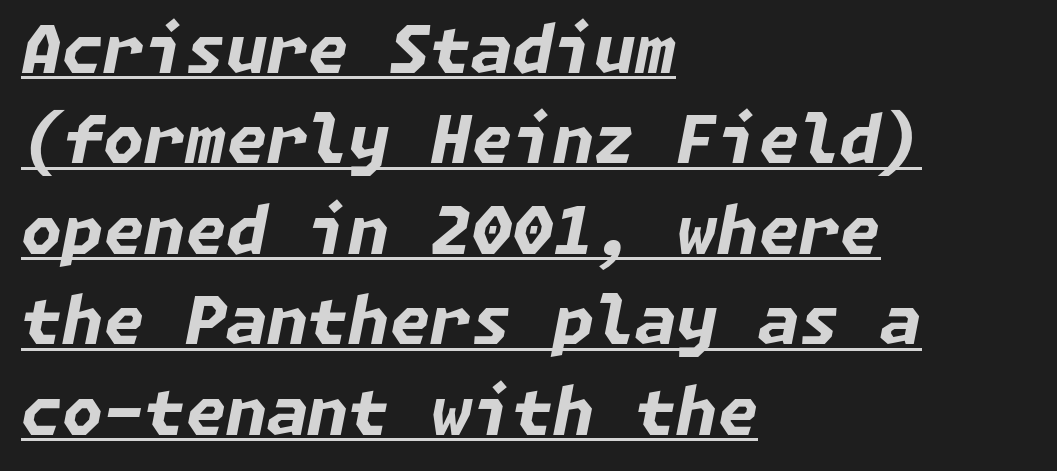
{"italic": "yes", "lean": "right", "slant_degrees": 11, "bold": "yes", "weight": "bold", "width": "normal", "stroke_contrast": "low", "x_height": "medium", "underline": "yes", "align": "left", "line_spacing": "normal", "line_spacing_ratio": 1.37, "letter_spacing": "normal", "letter_spacing_em": 0.0, "glyph_px": 66}
